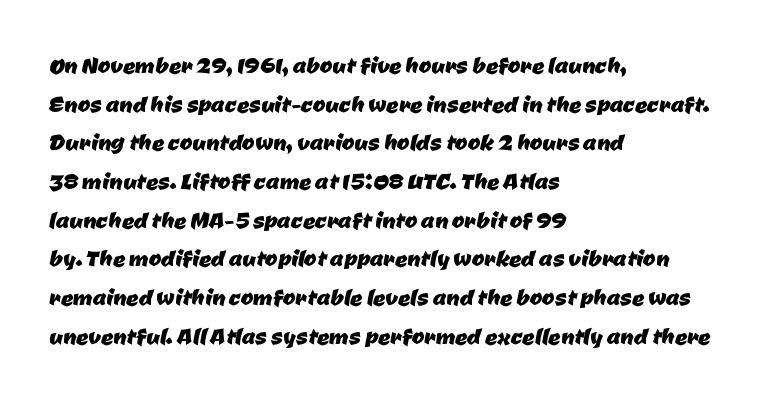
The baseline area is clear. All the whitespace from short lines collects on the right. Regarding leading, the lines here are spaced in the standard way. Are there feet on the stems? There aren't — it's a sans.
